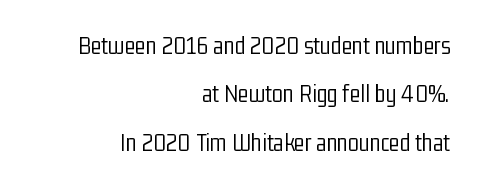
Posture: vertical. Is the letter spacing exaggerated? No — it looks like the ordinary default. The zone under the glyphs is completely vacant. Honestly, the rows look like they've been pulled way apart. Stems here are at most as thick as an everyday book face.
